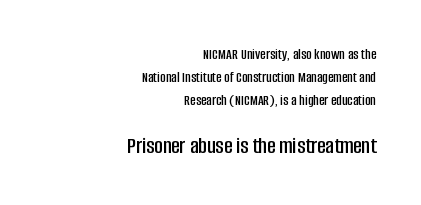
Does the copy run flush right? Yes — the right margin is perfectly even. Line spacing here is normal. The following chunk of copy outweighs the initial chunk in type size. The axis of the letterforms is exactly vertical. Here the glyphs are tracked normally, forming tight word shapes.
